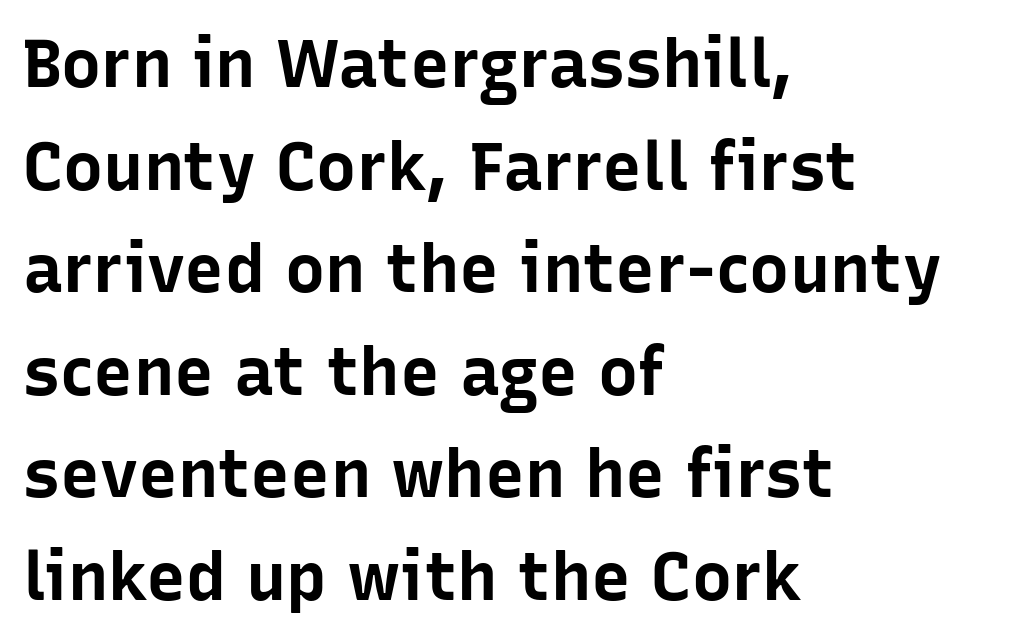
The image shows 67 px bold sans-serif type, upright; set left-aligned, normal line spacing (1.53x), normal letter spacing, not underlined; low stroke contrast and a medium x-height.
